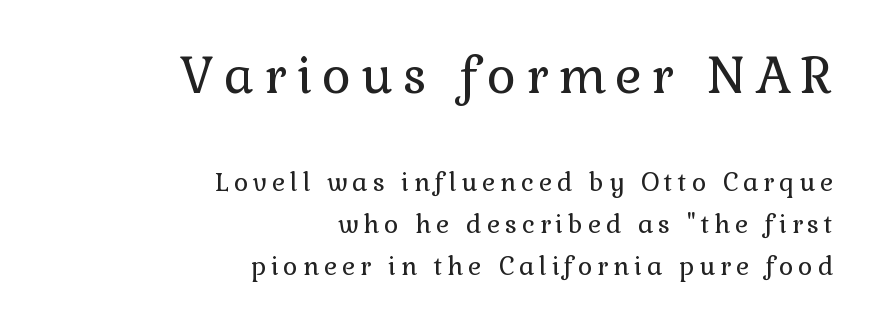
Q: Is the text bold? A: No.
Q: Is the text italic (slanted)? A: No, it is upright.
Q: Is the typeface a serif or a sans-serif typeface? A: Serif.
Q: Is the text underlined? A: No.
Q: How is the paragraph aligned? A: Right-aligned.
Q: Is the spacing between letters normal or unusually wide? A: Unusually wide.
Q: Is the spacing between lines tight, normal or loose? A: Normal.
Q: Which block of text is set in a larger size, the first (top) or the second (bottom)? A: The first (top) one.
Q: Width (condensed, normal, or wide)? A: Normal.
Q: x-height? A: Medium.
Q: Monospaced? A: No.
